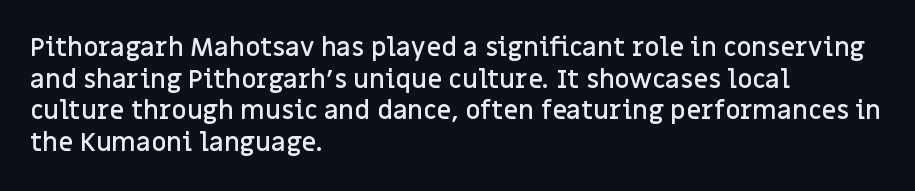
{"italic": "no", "bold": "semi", "underline": "no", "align": "left", "line_spacing_ratio": 1.22, "letter_spacing": "normal", "letter_spacing_em": 0.0, "glyph_px": 26}
